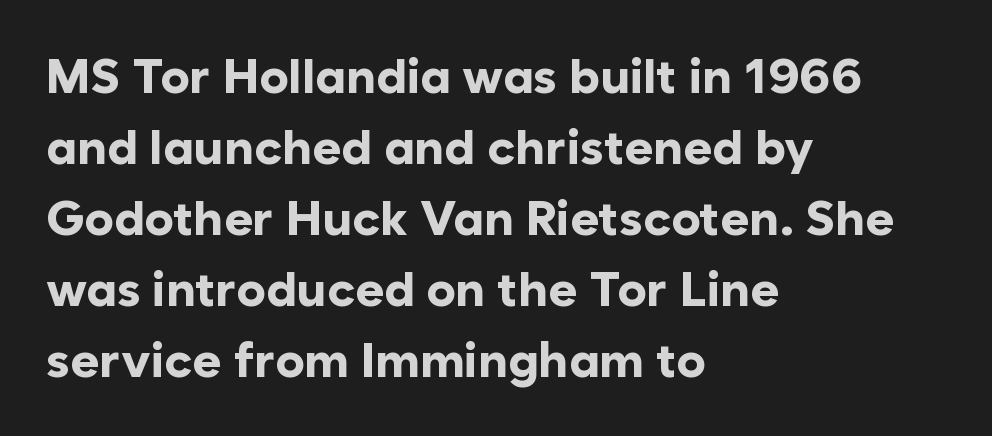
Q: Is the text bold? A: Yes.
Q: Is the text italic (slanted)? A: No, it is upright.
Q: Is the typeface a serif or a sans-serif typeface? A: Sans-serif.
Q: Is the text underlined? A: No.
Q: How is the paragraph aligned? A: Left-aligned.
Q: Is the spacing between letters normal or unusually wide? A: Normal.
Q: Is the spacing between lines tight, normal or loose? A: Normal.
Q: Width (condensed, normal, or wide)? A: Normal.
Q: Stroke contrast? A: Low.
Q: x-height? A: Medium.
Q: Monospaced? A: No.
